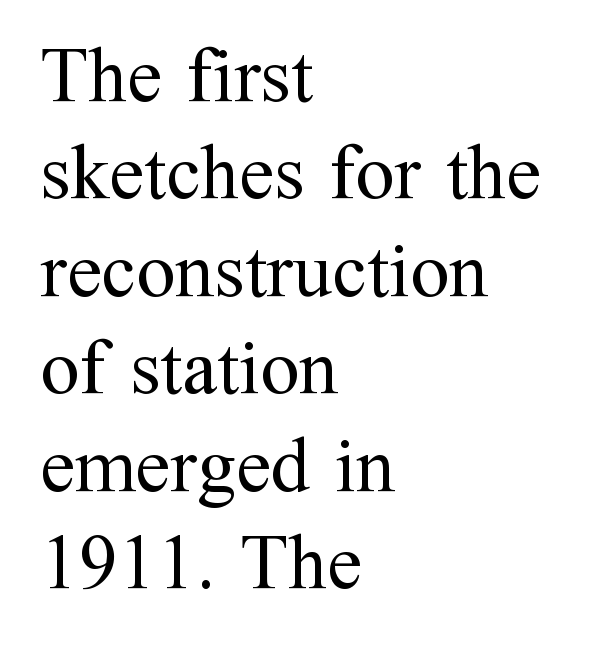
Q: Is the text bold? A: No.
Q: Is the text italic (slanted)? A: No, it is upright.
Q: Is the typeface a serif or a sans-serif typeface? A: Serif.
Q: Is the text underlined? A: No.
Q: How is the paragraph aligned? A: Left-aligned.
Q: Is the spacing between letters normal or unusually wide? A: Normal.
Q: Is the spacing between lines tight, normal or loose? A: Normal.
Q: Width (condensed, normal, or wide)? A: Normal.
Q: Stroke contrast? A: Medium.
Q: x-height? A: Medium.
Q: Monospaced? A: No.
